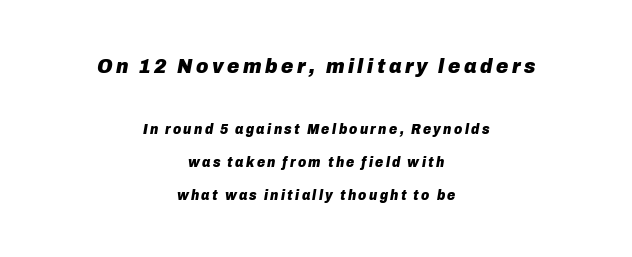
The image shows 21 px bold type, italic (leaning right); set centered, loose line spacing (2.37x), not underlined; the first (top) block is 1.5x larger.
